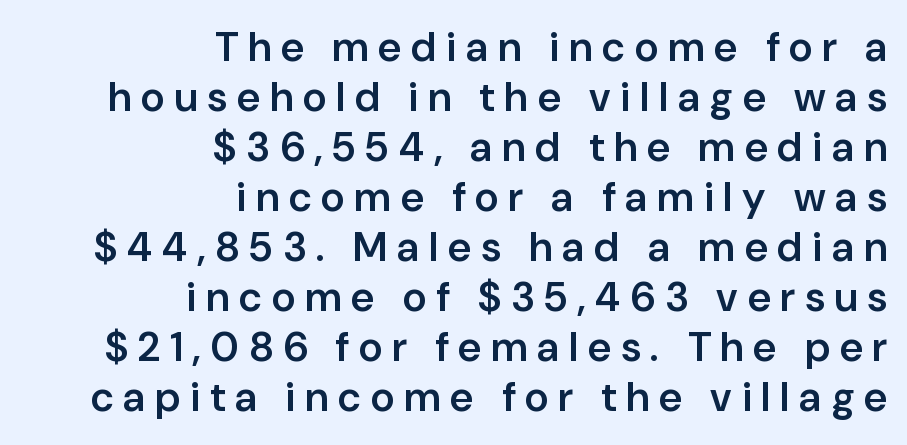
The image shows 41 px semibold sans-serif type, upright; set right-aligned, line spacing 1.22x, unusually wide letter spacing (+0.24 em), not underlined; low stroke contrast and a medium x-height.
